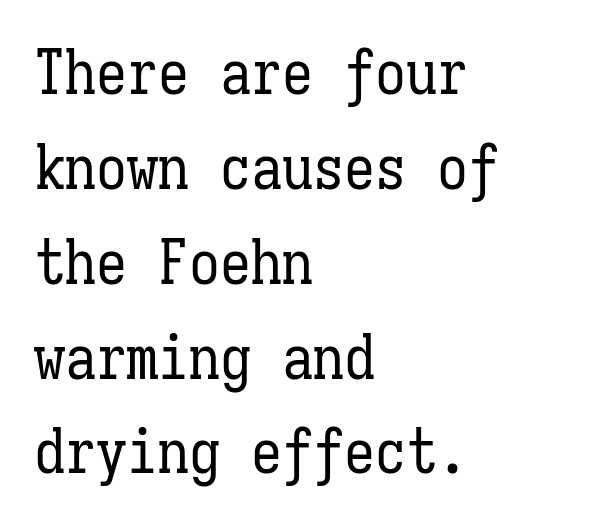
Q: Is the text bold? A: No.
Q: Is the text italic (slanted)? A: No, it is upright.
Q: Is the text underlined? A: No.
Q: How is the paragraph aligned? A: Left-aligned.
Q: Is the spacing between letters normal or unusually wide? A: Normal.
Q: Is the spacing between lines tight, normal or loose? A: Normal.
Q: Width (condensed, normal, or wide)? A: Condensed.
Q: Stroke contrast? A: Low.
Q: x-height? A: Medium.
Q: Monospaced? A: Yes.
